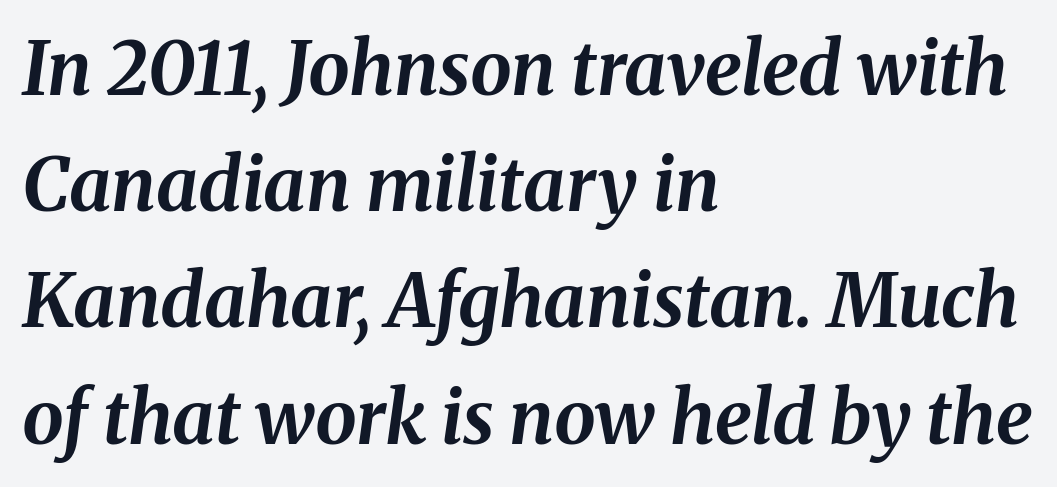
{"italic": "yes", "lean": "right", "slant_degrees": 8, "bold": "yes", "weight": "bold", "width": "normal", "stroke_contrast": "medium", "x_height": "medium", "monospaced": "no", "underline": "no", "align": "left", "line_spacing": "normal", "line_spacing_ratio": 1.57, "letter_spacing": "normal", "letter_spacing_em": 0.0, "glyph_px": 74}
